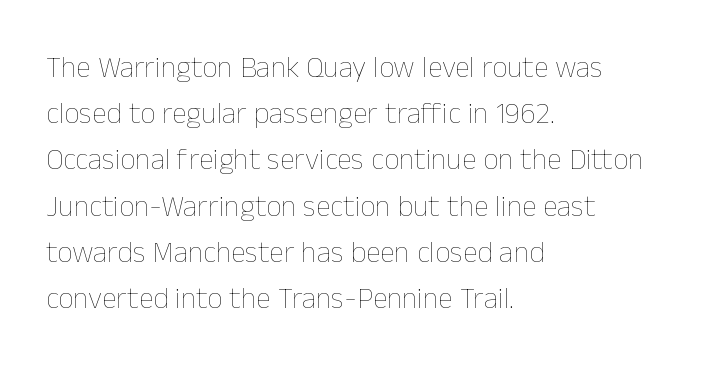
{"italic": "no", "bold": "no", "weight": "thin", "width": "normal", "stroke_contrast": "low", "x_height": "medium", "monospaced": "no", "underline": "no", "align": "left", "line_spacing": "normal", "line_spacing_ratio": 1.54, "letter_spacing": "normal", "letter_spacing_em": 0.0, "glyph_px": 30}
